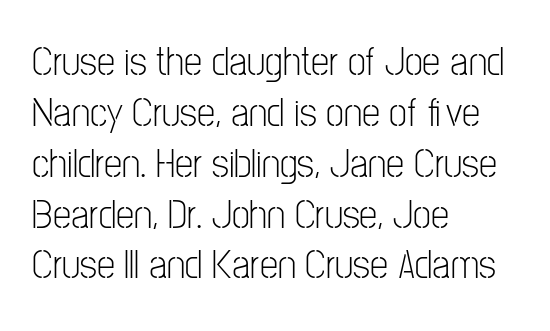
I'd call this a sans setting — the letters go barefoot. A typesetter would call this proportional, since set widths differ per character. Stems and bowls with no extra thickness — not bold. The letterforms sit shoulder to shoulder at normal distance.
